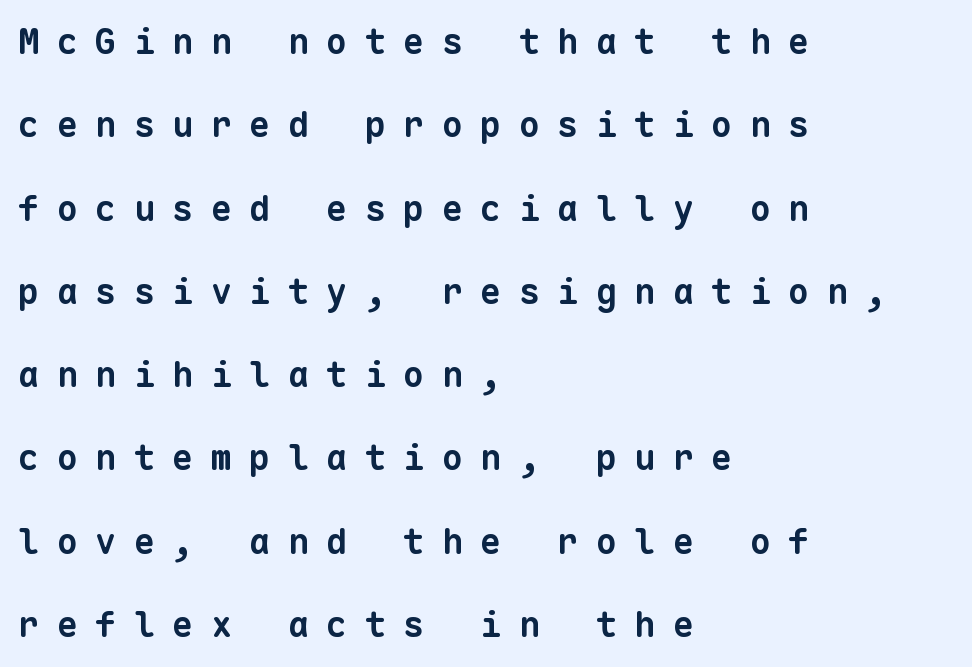
{"serif": "no", "bold": "yes", "weight": "bold", "width": "normal", "stroke_contrast": "low", "x_height": "medium", "monospaced": "yes", "underline": "no", "align": "left", "line_spacing": "loose", "line_spacing_ratio": 2.38, "letter_spacing": "wide", "letter_spacing_em": 0.5, "glyph_px": 35}
